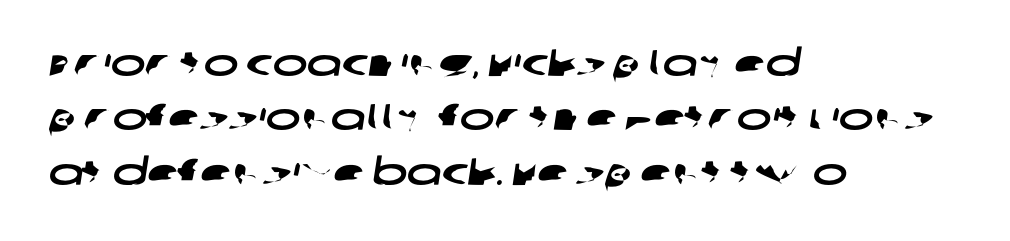
{"serif": "no", "width": "wide", "stroke_contrast": "low", "x_height": "large", "monospaced": "no", "underline": "no", "align": "left", "line_spacing": "normal", "line_spacing_ratio": 1.47, "letter_spacing": "normal", "letter_spacing_em": 0.0, "glyph_px": 37}
